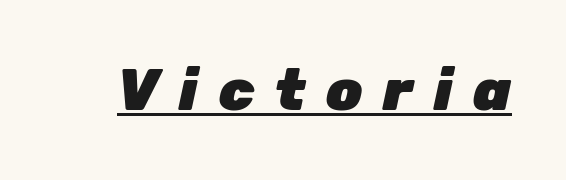
The image shows 58 px heavy type, italic (leaning right); set unusually wide letter spacing (+0.35 em), underlined; low stroke contrast and a medium x-height.
